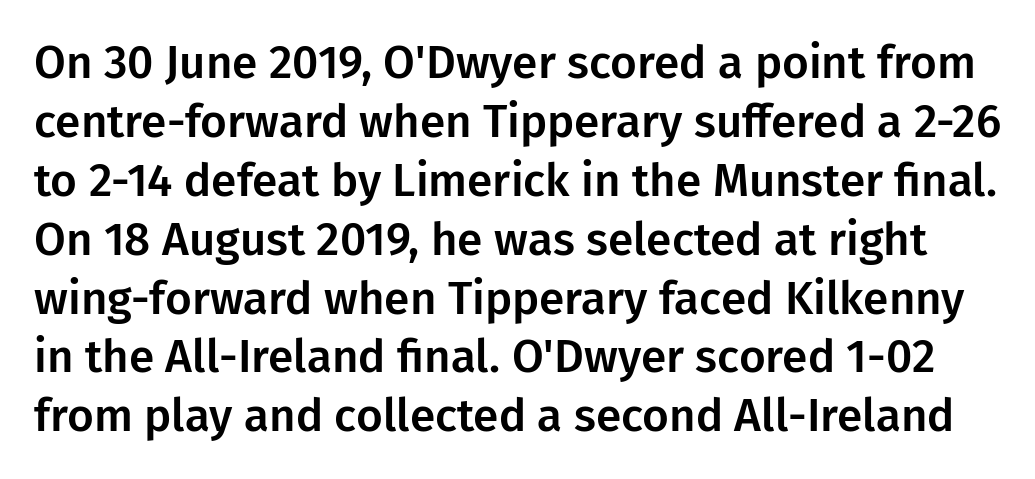
The image shows 46 px sans-serif type, upright; set normal line spacing (1.28x), normal letter spacing, not underlined; low stroke contrast and a medium x-height.
